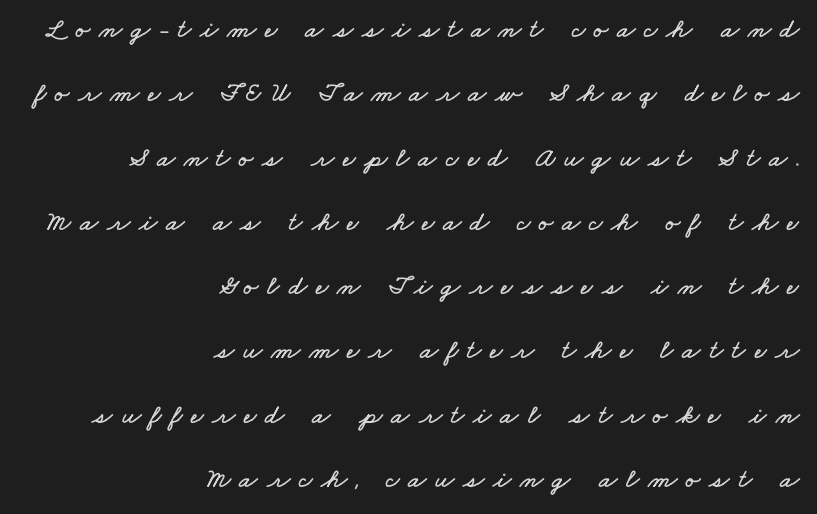
The image shows 27 px text type; set right-aligned, loose line spacing (2.38x), unusually wide letter spacing (+0.32 em), not underlined.
